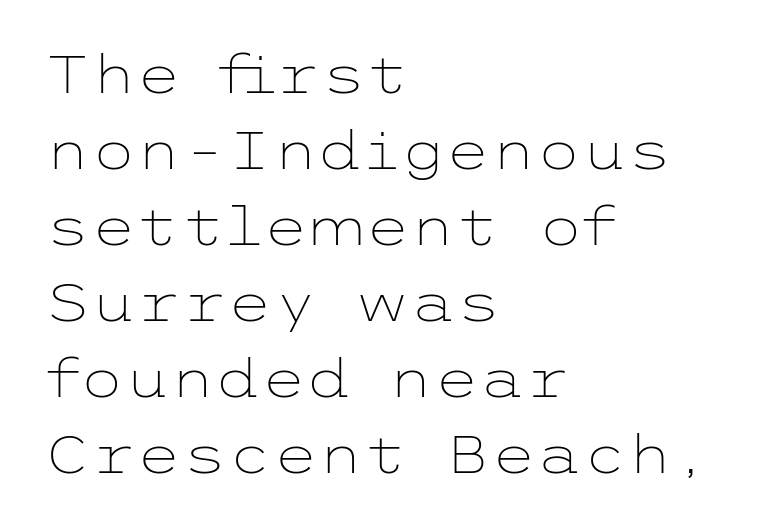
{"serif": "no", "italic": "no", "bold": "no", "weight": "light", "width": "wide", "stroke_contrast": "low", "x_height": "medium", "underline": "no", "align": "left", "line_spacing": "normal", "line_spacing_ratio": 1.46, "letter_spacing": "normal", "letter_spacing_em": 0.0, "glyph_px": 52}
